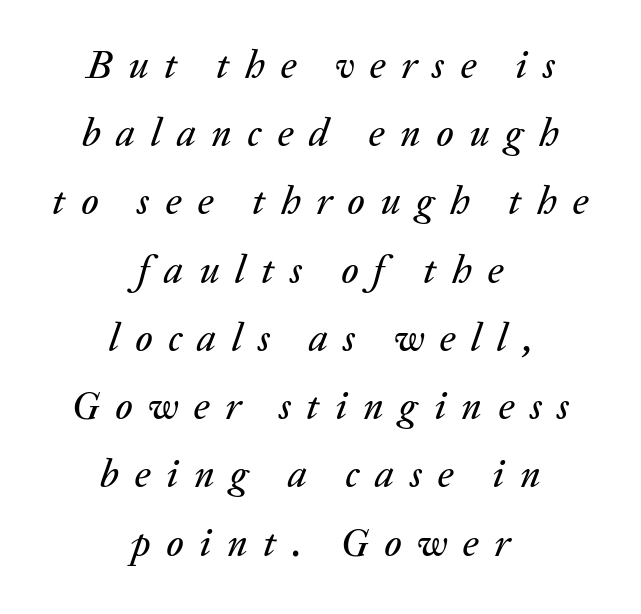
The image shows 39 px text type, italic (leaning right); set centered, line spacing 1.75x, unusually wide letter spacing (+0.4 em), not underlined; low stroke contrast and a medium x-height.
